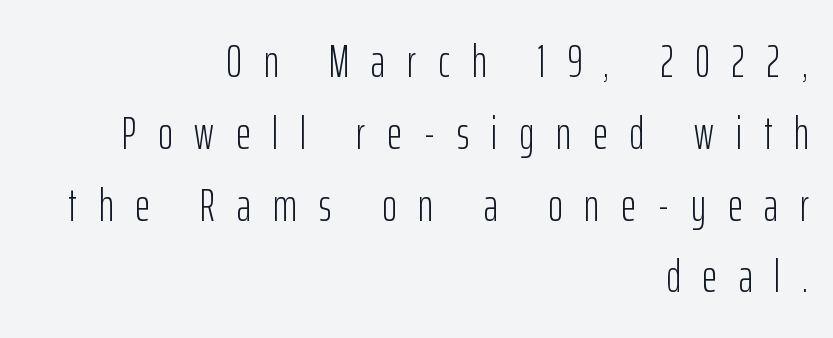
{"serif": "no", "italic": "no", "bold": "no", "weight": "light", "width": "condensed", "stroke_contrast": "low", "x_height": "medium", "monospaced": "no", "underline": "no", "align": "right", "line_spacing": "normal", "line_spacing_ratio": 1.56, "letter_spacing": "wide", "letter_spacing_em": 0.47, "glyph_px": 46}
